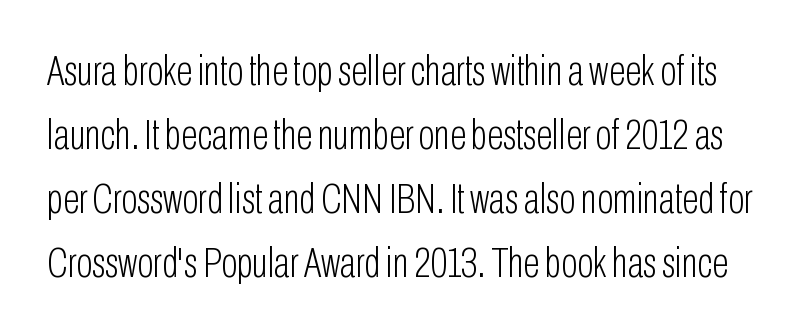
{"serif": "no", "italic": "no", "bold": "no", "weight": "light", "width": "condensed", "stroke_contrast": "low", "x_height": "medium", "monospaced": "no", "underline": "no", "line_spacing": "normal", "line_spacing_ratio": 1.49, "letter_spacing": "normal", "letter_spacing_em": 0.0, "glyph_px": 43}
